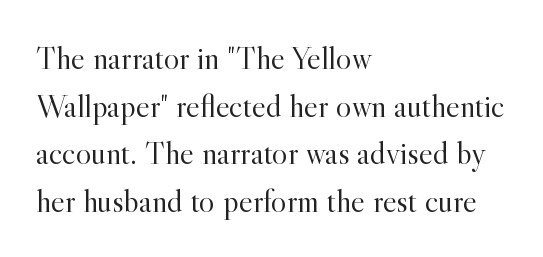
{"serif": "yes", "italic": "no", "bold": "no", "weight": "light", "width": "normal", "x_height": "small", "monospaced": "no", "underline": "no", "align": "left", "line_spacing": "normal", "line_spacing_ratio": 1.44, "letter_spacing": "normal", "letter_spacing_em": 0.0, "glyph_px": 33}
